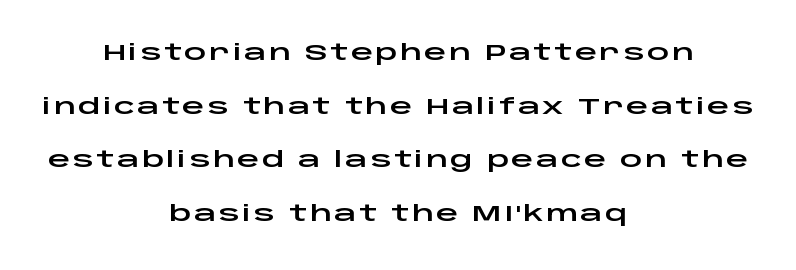
The image shows 22 px text type, upright; set centered, loose line spacing (2.44x), not underlined.
